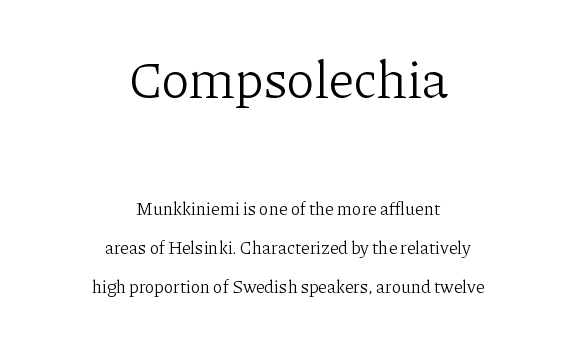
The image shows 53 px light serif type, upright; set centered, loose line spacing (2.15x), normal letter spacing, not underlined; the first (top) block is 2.94x larger; low stroke contrast and a medium x-height.
